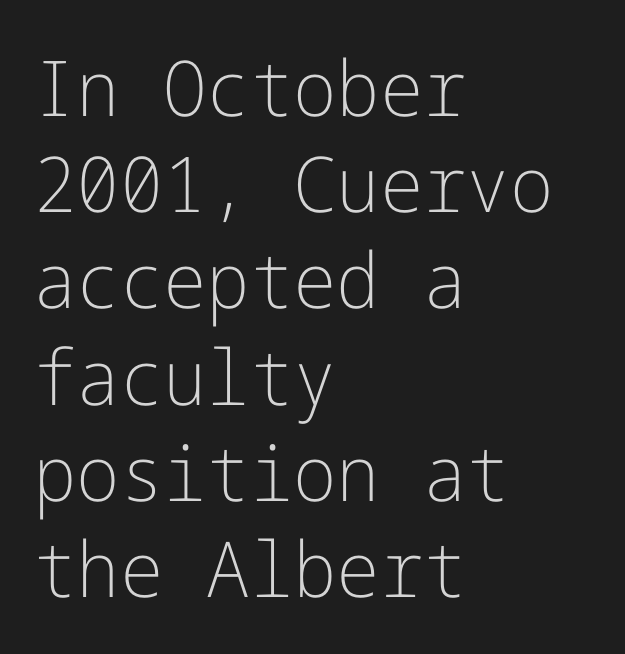
The image shows 77 px light sans-serif type, upright; set left-aligned, normal line spacing (1.25x), normal letter spacing, not underlined; low stroke contrast and a medium x-height.
